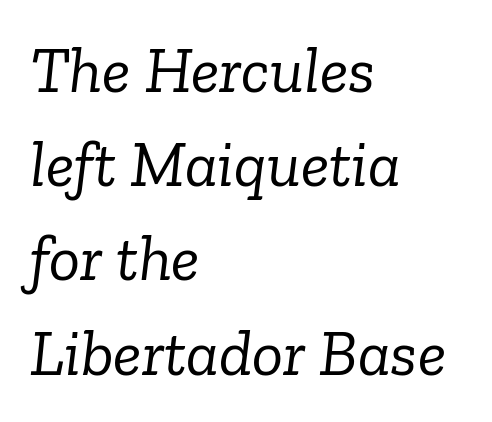
{"serif": "yes", "italic": "yes", "lean": "right", "slant_degrees": 6, "bold": "no", "weight": "light", "width": "normal", "stroke_contrast": "low", "x_height": "medium", "monospaced": "no", "underline": "no", "align": "left", "line_spacing": "normal", "line_spacing_ratio": 1.45, "letter_spacing": "normal", "letter_spacing_em": 0.0, "glyph_px": 65}
